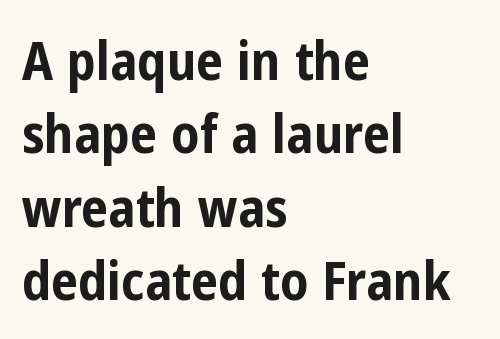
Q: Is the text bold? A: Yes.
Q: Is the text italic (slanted)? A: No, it is upright.
Q: Is the typeface a serif or a sans-serif typeface? A: Sans-serif.
Q: Is the text underlined? A: No.
Q: How is the paragraph aligned? A: Left-aligned.
Q: Is the spacing between letters normal or unusually wide? A: Normal.
Q: Is the spacing between lines tight, normal or loose? A: Normal.
Q: Width (condensed, normal, or wide)? A: Condensed.
Q: Stroke contrast? A: Low.
Q: x-height? A: Medium.
Q: Monospaced? A: No.
